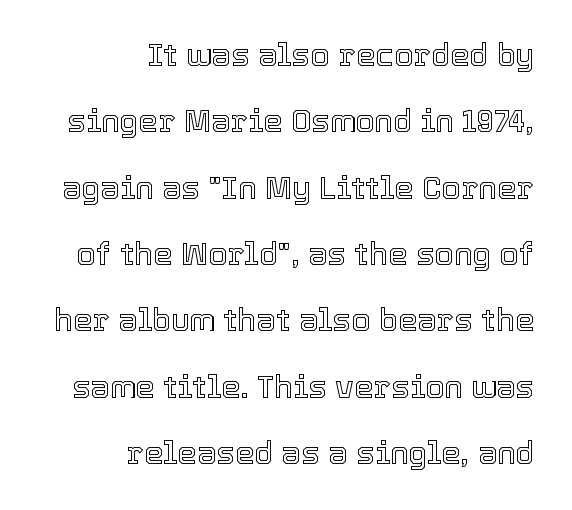
The image shows 31 px text type, upright; set right-aligned, loose line spacing (2.14x), normal letter spacing, not underlined; a medium x-height.
